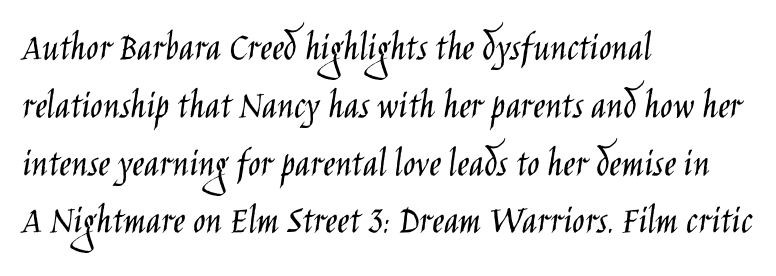
{"serif": "no", "bold": "no", "weight": "light", "width": "condensed", "stroke_contrast": "low", "x_height": "large", "monospaced": "no", "underline": "no", "align": "left", "line_spacing": "normal", "line_spacing_ratio": 1.41, "letter_spacing": "normal", "letter_spacing_em": 0.0, "glyph_px": 41}
